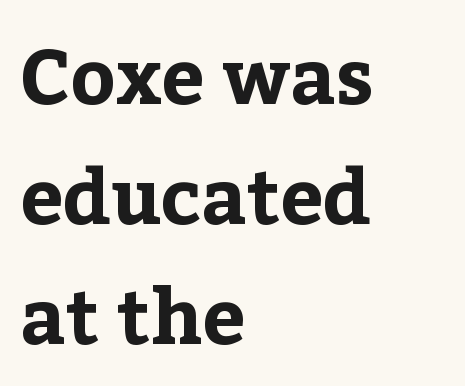
The image shows 77 px bold serif type, upright; set left-aligned, normal line spacing (1.56x), normal letter spacing, not underlined; low stroke contrast and a medium x-height.
